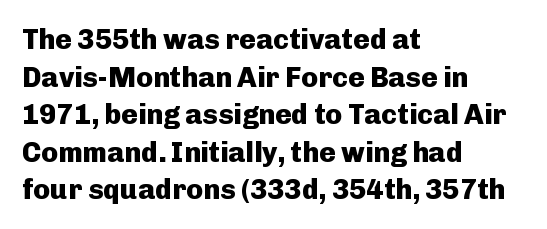
The image shows 28 px heavy sans-serif type, upright; set left-aligned, normal line spacing (1.34x), normal letter spacing, not underlined; low stroke contrast and a medium x-height.
